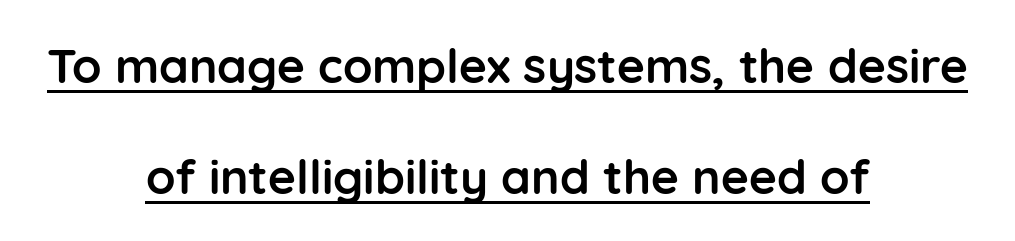
The image shows 48 px semibold sans-serif type, upright; set centered, loose line spacing (2.31x), normal letter spacing, underlined; low stroke contrast and a medium x-height.
